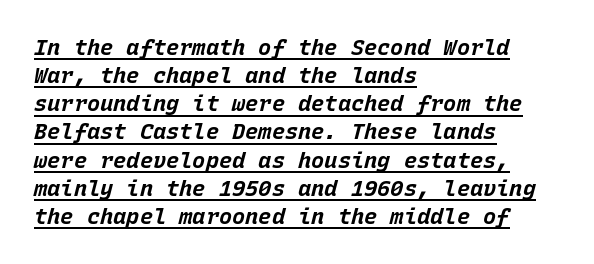
Q: Is the text bold? A: Yes.
Q: Is the text italic (slanted)? A: Yes, it leans right by about 15 degrees.
Q: Is the text underlined? A: Yes.
Q: How is the paragraph aligned? A: Left-aligned.
Q: Is the spacing between letters normal or unusually wide? A: Normal.
Q: Is the spacing between lines tight, normal or loose? A: Normal.
